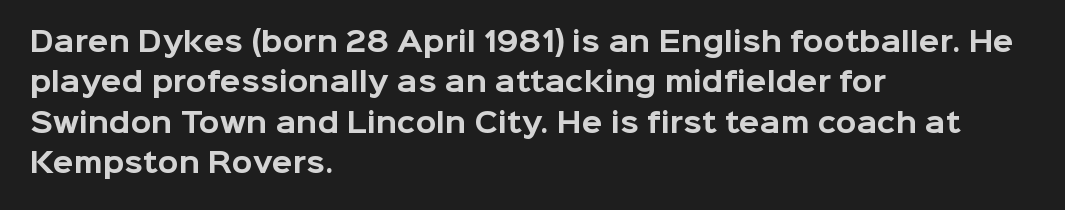
The image shows 27 px bold type, upright; set left-aligned, normal line spacing (1.5x), normal letter spacing, not underlined.
